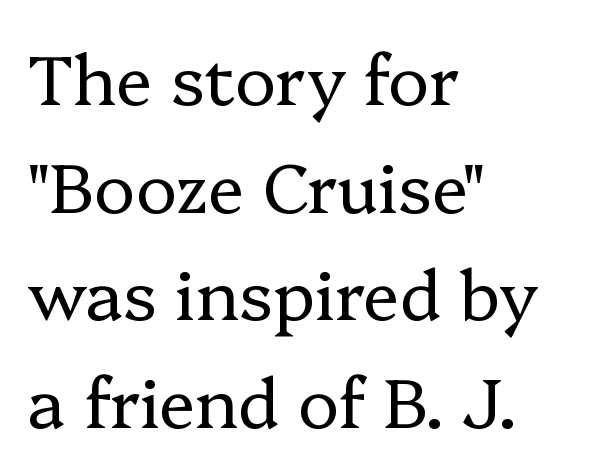
The image shows 69 px regular-weight serif type, upright; set left-aligned, normal line spacing (1.56x), normal letter spacing, not underlined; low stroke contrast and a medium x-height.
